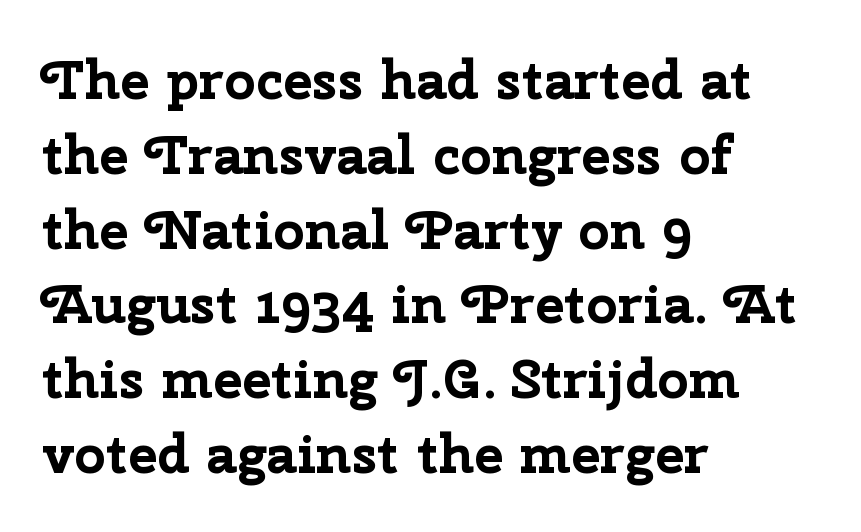
The image shows 55 px bold sans-serif type, upright; set left-aligned, normal line spacing (1.36x), normal letter spacing, not underlined; low stroke contrast and a medium x-height.
